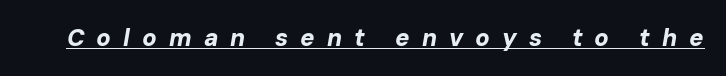
Notice how the stems are inclined rather than vertical — that's the hallmark of italics. The tracking jumps out immediately: characters are airy and widely separated. The face used here has the dense, thick strokes of a bold. Beneath each row of characters lies a ruled line.
